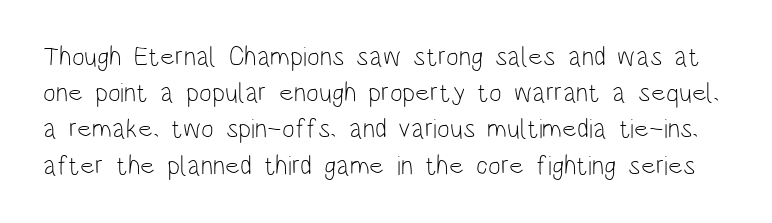
Q: Is the text bold? A: No.
Q: Is the text italic (slanted)? A: No, it is upright.
Q: Is the text underlined? A: No.
Q: Is the spacing between letters normal or unusually wide? A: Normal.
Q: Is the spacing between lines tight, normal or loose? A: Normal.
